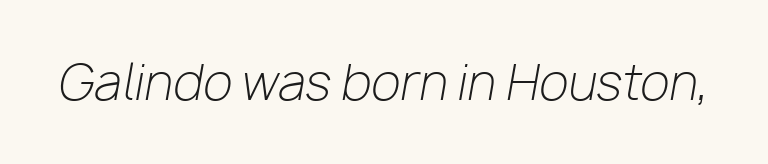
The image shows 48 px light type, italic (leaning right); set normal letter spacing, not underlined; low stroke contrast and a medium x-height.
